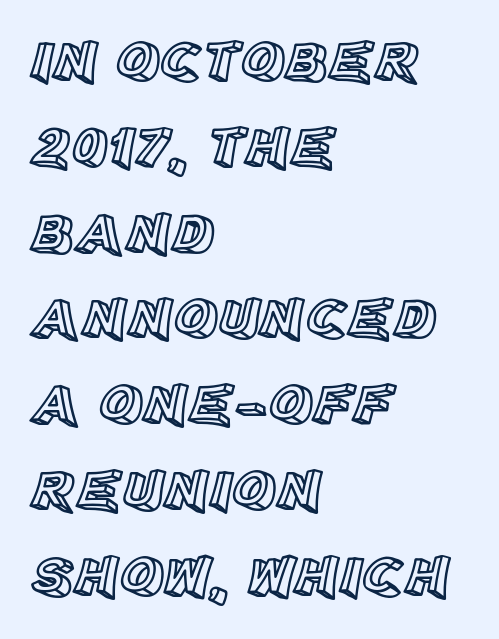
{"width": "normal", "x_height": "large", "monospaced": "no", "underline": "no", "align": "left", "line_spacing": "normal", "line_spacing_ratio": 1.43, "letter_spacing": "normal", "letter_spacing_em": 0.0, "glyph_px": 60}
